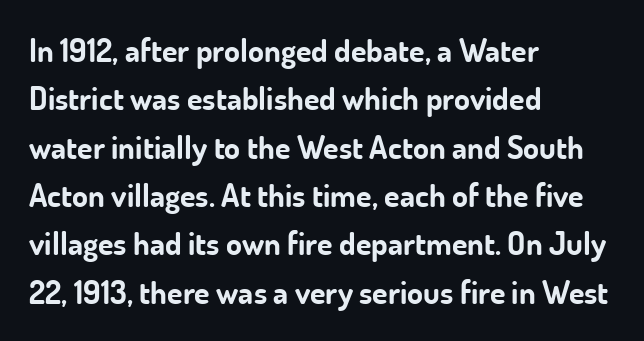
The image shows 32 px bold sans-serif type, upright; set left-aligned, normal line spacing (1.51x), normal letter spacing, not underlined; low stroke contrast and a small x-height.
